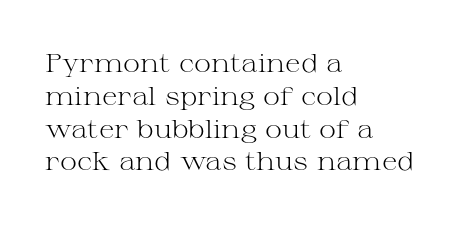
The image shows 26 px text type, upright; set left-aligned, normal line spacing (1.26x), normal letter spacing, not underlined.
